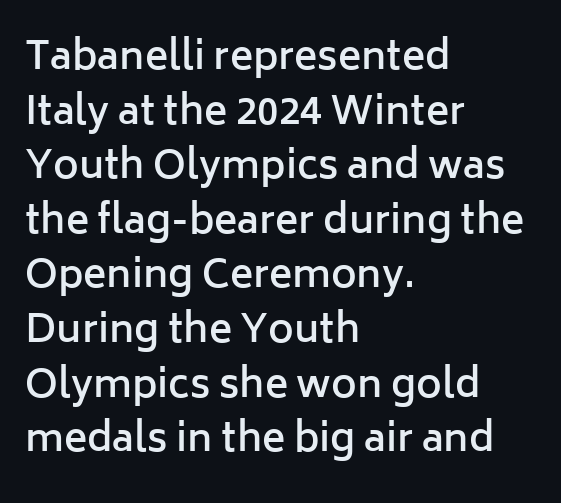
The image shows 39 px semibold sans-serif type, upright; set left-aligned, normal line spacing (1.4x), normal letter spacing, not underlined; low stroke contrast and a medium x-height.
